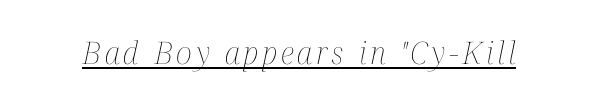
The image shows 31 px thin, condensed type, italic (leaning right); set underlined; medium stroke contrast and a medium x-height.
